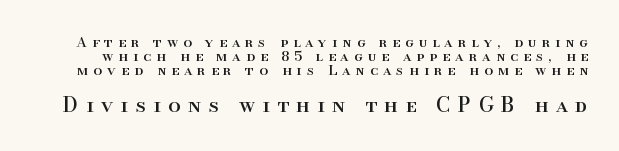
{"italic": "no", "underline": "no", "line_spacing": "tight", "line_spacing_ratio": 1.0, "letter_spacing": "wide", "letter_spacing_em": 0.37, "larger_block": "second", "size_ratio": 1.43, "glyph_px": 20}
